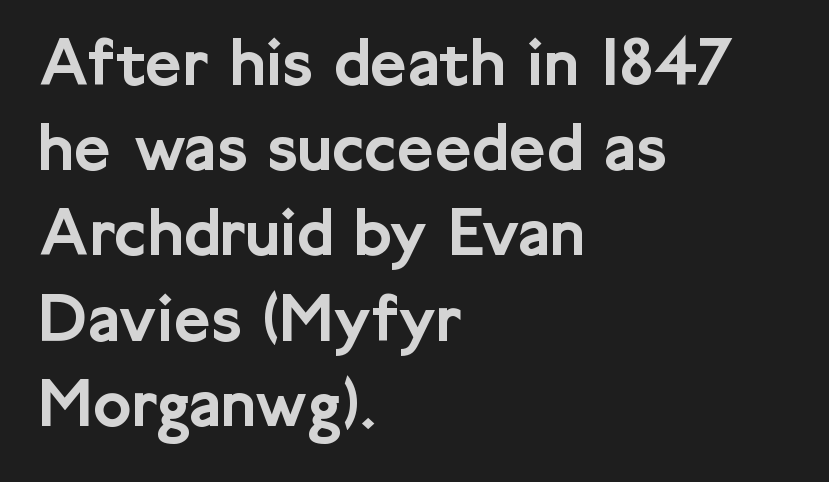
Q: Is the text italic (slanted)? A: No, it is upright.
Q: Is the typeface a serif or a sans-serif typeface? A: Sans-serif.
Q: Is the text underlined? A: No.
Q: How is the paragraph aligned? A: Left-aligned.
Q: Is the spacing between letters normal or unusually wide? A: Normal.
Q: Width (condensed, normal, or wide)? A: Normal.
Q: Stroke contrast? A: Low.
Q: x-height? A: Medium.
Q: Monospaced? A: No.
